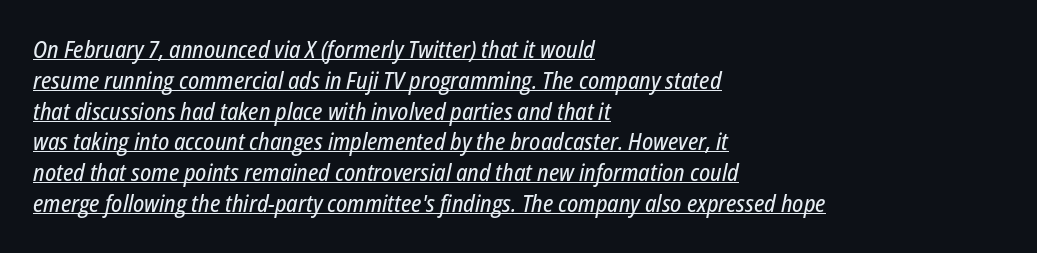
Decoration check: the copy is underlined. These lines stack with their left ends in a neat column. If you measured baseline to baseline, you'd find a middling distance. The rendering keeps characters at their native spacing. Italic: yes, the glyphs are oblique.
